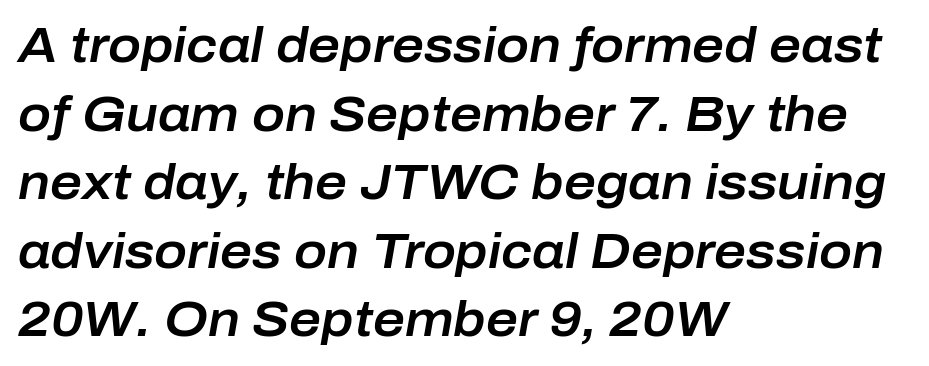
Horizontal alignment here is leftward, the default for most running prose. Here the designer chose a conventional face with non-uniform glyph widths. Characters are canted at an angle relative to the baseline's perpendicular. Each row of text sits above clean, open space.
